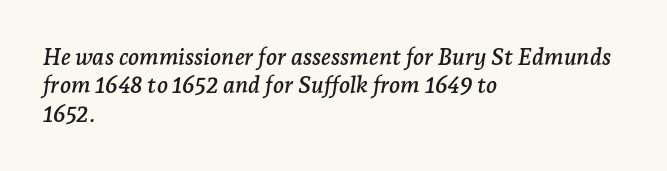
{"italic": "yes", "lean": "right", "slant_degrees": 7, "underline": "no", "align": "left", "line_spacing_ratio": 1.23, "letter_spacing": "normal", "letter_spacing_em": 0.0, "glyph_px": 23}
